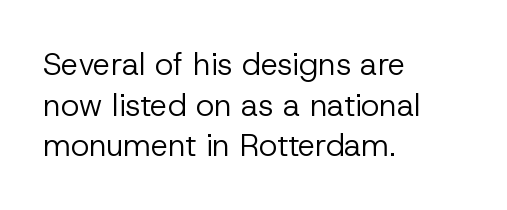
The image shows 31 px regular-weight sans-serif type, upright; set left-aligned, normal line spacing (1.31x), normal letter spacing, not underlined; low stroke contrast and a medium x-height.
